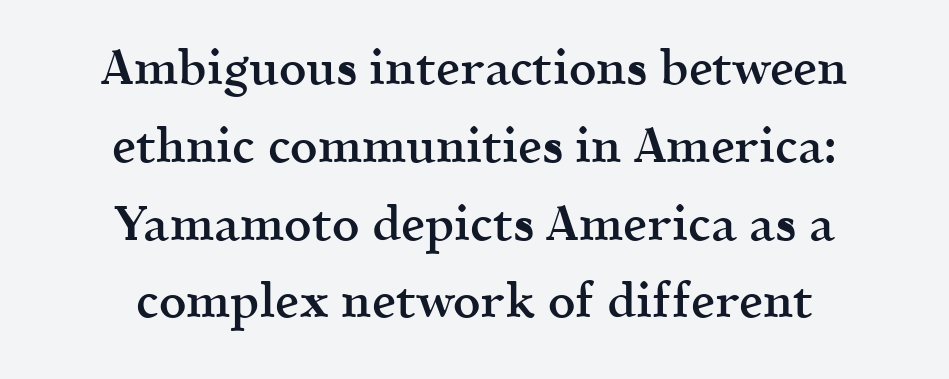
Q: Is the text bold? A: Semi-bold.
Q: Is the text italic (slanted)? A: No, it is upright.
Q: Is the typeface a serif or a sans-serif typeface? A: Serif.
Q: Is the text underlined? A: No.
Q: How is the paragraph aligned? A: Centered.
Q: Is the spacing between letters normal or unusually wide? A: Normal.
Q: Is the spacing between lines tight, normal or loose? A: Normal.
Q: Width (condensed, normal, or wide)? A: Normal.
Q: x-height? A: Medium.
Q: Monospaced? A: No.
